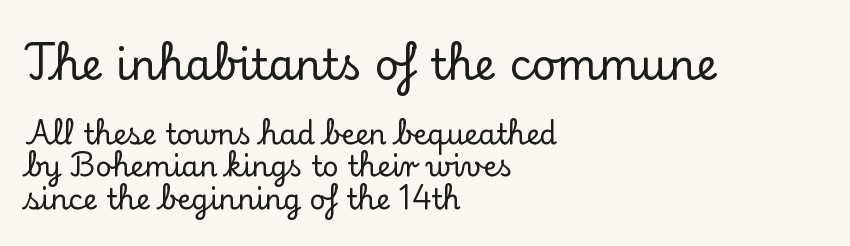
These lines keep a tight, regular rhythm from letter to letter. These lines were composed using upright roman letters. Varying glyph widths throughout — classic text-font behaviour. Bare-footed words on every line. Of the two passages, the one on top uses the larger point size.
